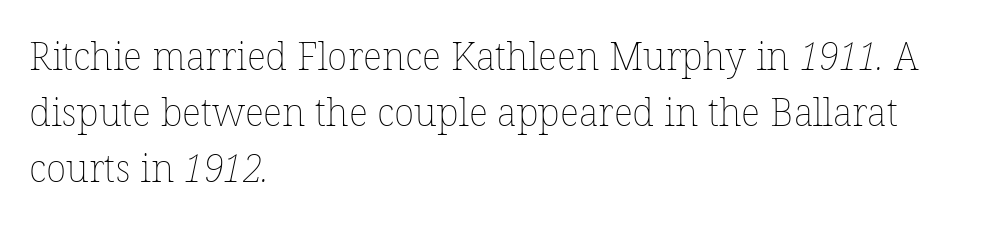
Underline: absent. How are the letters spaced? Ordinarily, with no added tracking. One glance says typical: line gaps are just what's usual. Layout note: lines flush left. Stroke thickness stays within the range of a standard reading face or lighter.
